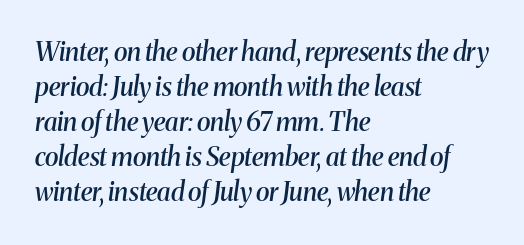
Anything drawn beneath the words? Only blank space. If you measured baseline to baseline, you'd find a middling distance. Between one letter and the next there's only the usual sliver of space. Leftover space on each line is placed entirely after the last word. Is the type slanted? Yes — the strokes lean at a clear angle. Typesetter's note: demi weight, one step under bold.
